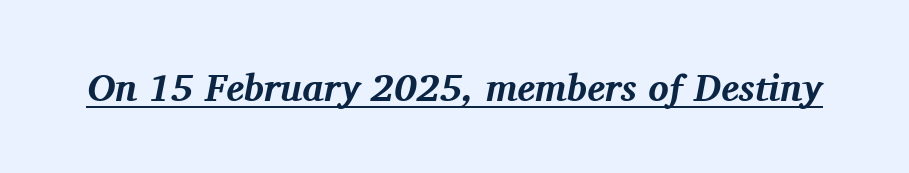
Q: Is the text bold? A: Yes.
Q: Is the text italic (slanted)? A: Yes, it leans right by about 11 degrees.
Q: Is the typeface a serif or a sans-serif typeface? A: Serif.
Q: Is the text underlined? A: Yes.
Q: Is the spacing between letters normal or unusually wide? A: Normal.
Q: Width (condensed, normal, or wide)? A: Normal.
Q: Stroke contrast? A: Medium.
Q: x-height? A: Medium.
Q: Monospaced? A: No.
